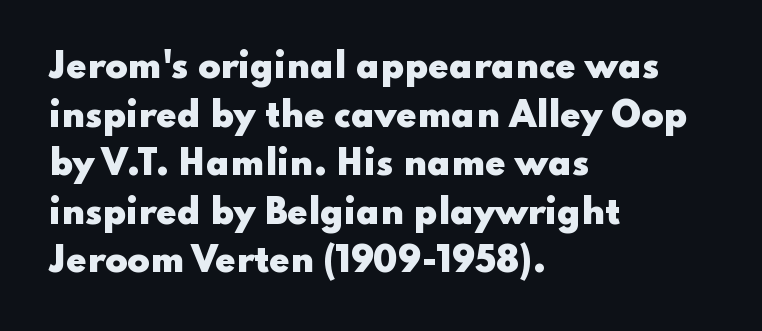
Q: Is the text bold? A: Yes.
Q: Is the text italic (slanted)? A: No, it is upright.
Q: Is the typeface a serif or a sans-serif typeface? A: Sans-serif.
Q: Is the text underlined? A: No.
Q: How is the paragraph aligned? A: Left-aligned.
Q: Is the spacing between letters normal or unusually wide? A: Normal.
Q: Is the spacing between lines tight, normal or loose? A: Normal.
Q: Width (condensed, normal, or wide)? A: Wide.
Q: Stroke contrast? A: Low.
Q: x-height? A: Small.
Q: Monospaced? A: No.
